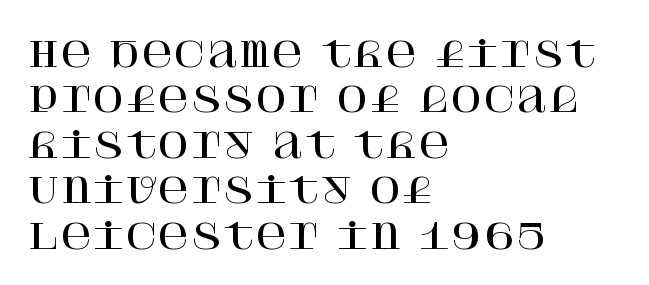
{"serif": "yes", "italic": "no", "width": "normal", "stroke_contrast": "high", "x_height": "large", "underline": "no", "align": "left", "line_spacing": "normal", "line_spacing_ratio": 1.3, "letter_spacing": "normal", "letter_spacing_em": 0.0, "glyph_px": 35}
